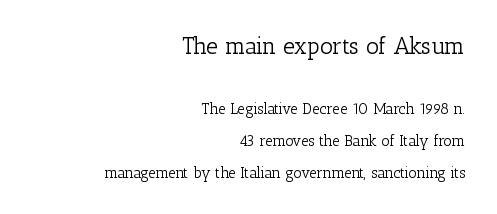
The earlier block is typeset at a bigger size than the later block. These lines are set flush right with a ragged left edge. Students, observe: this is what heavily led, spacious text looks like. Descender tails drop into unmarked territory. Caption: standard tracking, unaltered.
